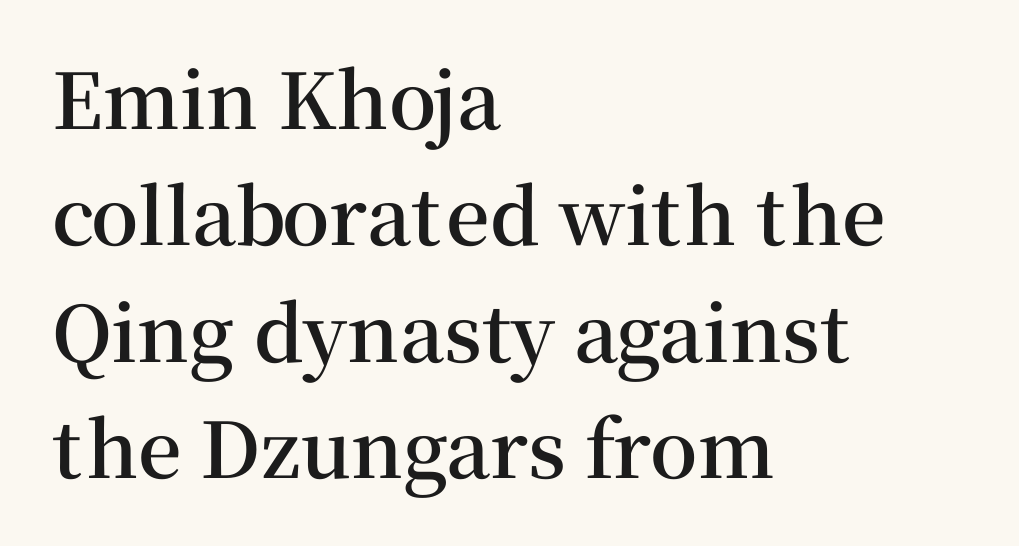
{"serif": "yes", "italic": "no", "bold": "semi", "weight": "semibold", "width": "normal", "stroke_contrast": "medium", "x_height": "medium", "monospaced": "no", "underline": "no", "align": "left", "line_spacing": "normal", "line_spacing_ratio": 1.51, "letter_spacing": "normal", "letter_spacing_em": 0.0, "glyph_px": 77}
